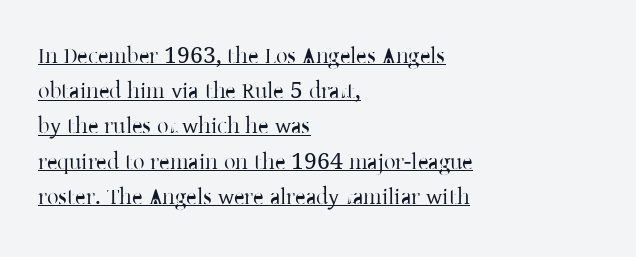
{"italic": "no", "bold": "no", "underline": "yes", "align": "left", "line_spacing": "normal", "line_spacing_ratio": 1.53, "letter_spacing": "normal", "letter_spacing_em": 0.0, "glyph_px": 23}
